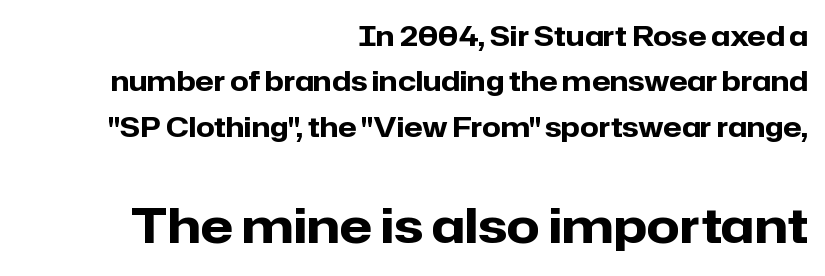
The image shows 48 px heavy sans-serif type, upright; set right-aligned, normal line spacing (1.68x), normal letter spacing, not underlined; the second (bottom) block is 1.78x larger; low stroke contrast and a medium x-height.
